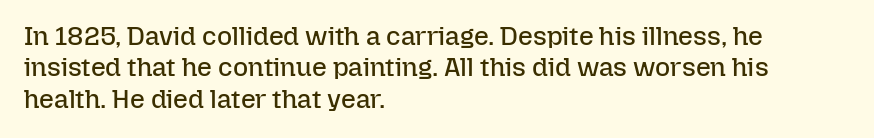
What stands out about the letter spacing? Nothing — it is the standard amount. The rendering anchors every line to the left-hand side. A light-to-regular cut is what we see here. Ordinary non-slanted type is in use.
